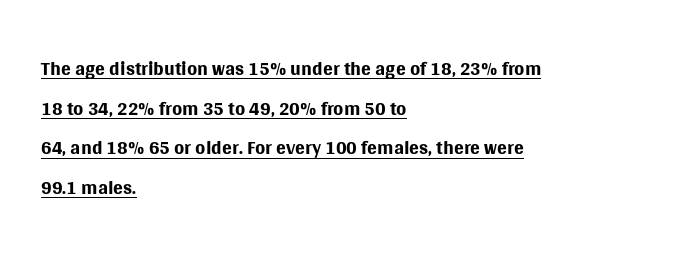
Q: Is the text bold? A: No.
Q: Is the text italic (slanted)? A: No, it is upright.
Q: Is the typeface a serif or a sans-serif typeface? A: Sans-serif.
Q: Is the text underlined? A: Yes.
Q: How is the paragraph aligned? A: Left-aligned.
Q: Is the spacing between letters normal or unusually wide? A: Normal.
Q: Is the spacing between lines tight, normal or loose? A: Normal.
Q: Width (condensed, normal, or wide)? A: Normal.
Q: Stroke contrast? A: Medium.
Q: x-height? A: Large.
Q: Monospaced? A: No.
